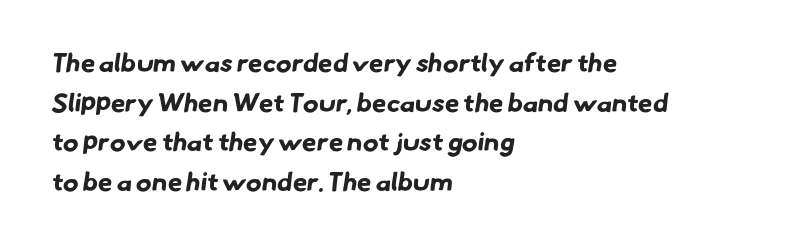
Q: Is the text bold? A: Yes.
Q: Is the text underlined? A: No.
Q: How is the paragraph aligned? A: Left-aligned.
Q: Is the spacing between letters normal or unusually wide? A: Normal.
Q: Is the spacing between lines tight, normal or loose? A: Normal.
